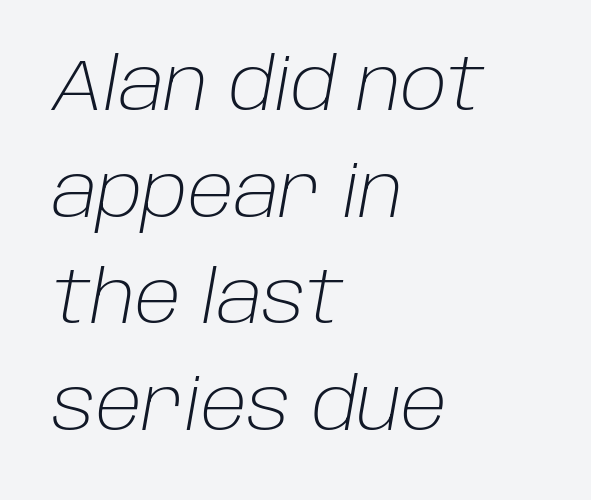
{"italic": "yes", "lean": "right", "slant_degrees": 10, "bold": "no", "weight": "light", "width": "normal", "stroke_contrast": "low", "x_height": "large", "monospaced": "no", "underline": "no", "align": "left", "line_spacing": "normal", "line_spacing_ratio": 1.48, "letter_spacing": "normal", "letter_spacing_em": 0.0, "glyph_px": 72}
